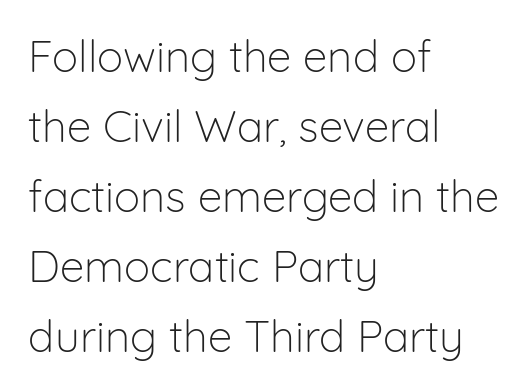
Q: Is the text bold? A: No.
Q: Is the text italic (slanted)? A: No, it is upright.
Q: Is the typeface a serif or a sans-serif typeface? A: Sans-serif.
Q: Is the text underlined? A: No.
Q: How is the paragraph aligned? A: Left-aligned.
Q: Is the spacing between letters normal or unusually wide? A: Normal.
Q: Is the spacing between lines tight, normal or loose? A: Normal.
Q: Width (condensed, normal, or wide)? A: Normal.
Q: Stroke contrast? A: Low.
Q: x-height? A: Medium.
Q: Monospaced? A: No.
